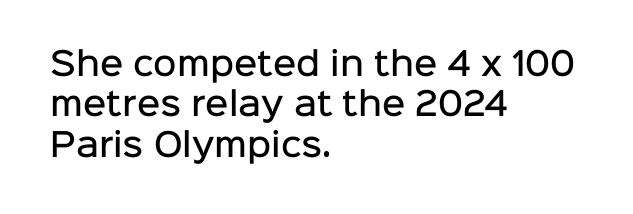
The image shows 32 px semibold sans-serif type, upright; set left-aligned, normal line spacing (1.26x), normal letter spacing, not underlined; low stroke contrast and a medium x-height.
